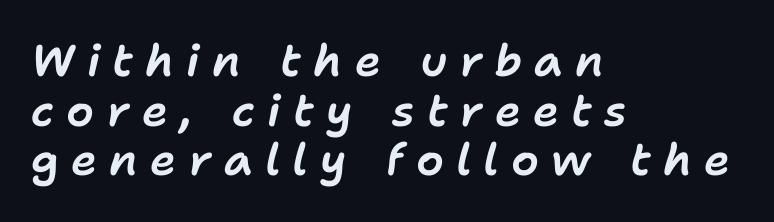
Q: Is the text italic (slanted)? A: Yes, it leans right by about 11 degrees.
Q: Is the text underlined? A: No.
Q: How is the paragraph aligned? A: Left-aligned.
Q: Is the spacing between letters normal or unusually wide? A: Unusually wide.
Q: Is the spacing between lines tight, normal or loose? A: Tight.
Q: Width (condensed, normal, or wide)? A: Normal.
Q: Stroke contrast? A: Low.
Q: x-height? A: Medium.
Q: Monospaced? A: No.
